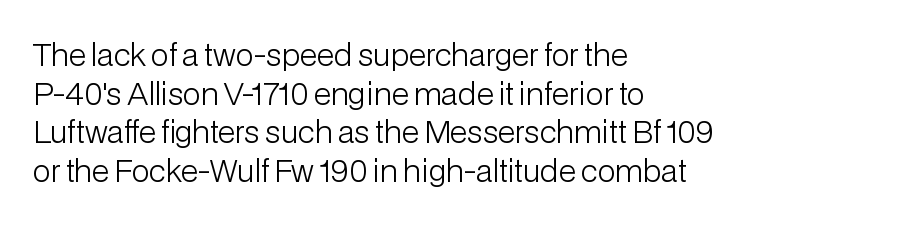
The image shows 30 px light sans-serif type, upright; set left-aligned, normal line spacing (1.29x), normal letter spacing, not underlined; low stroke contrast and a medium x-height.
